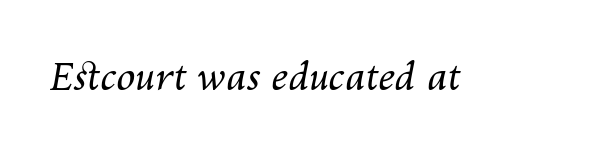
Q: Is the text bold? A: No.
Q: Is the text italic (slanted)? A: Yes, it leans right by about 10 degrees.
Q: Is the text underlined? A: No.
Q: Is the spacing between letters normal or unusually wide? A: Normal.
Q: Width (condensed, normal, or wide)? A: Normal.
Q: Stroke contrast? A: Medium.
Q: x-height? A: Medium.
Q: Monospaced? A: No.
